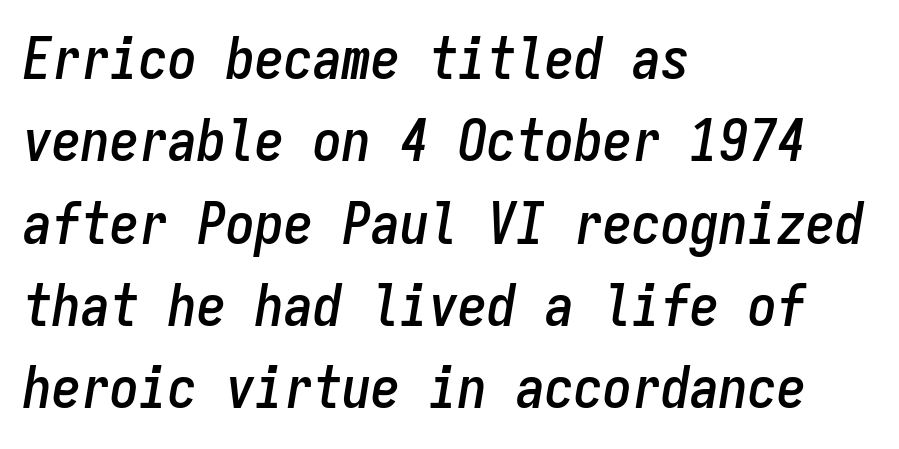
Tracking value appears to be zero — textbook default spacing. Is there much room between lines? A standard amount, neither cramped nor airy. These lines are rendered in a fixed-pitch font. Check under the words: just untouched page.
